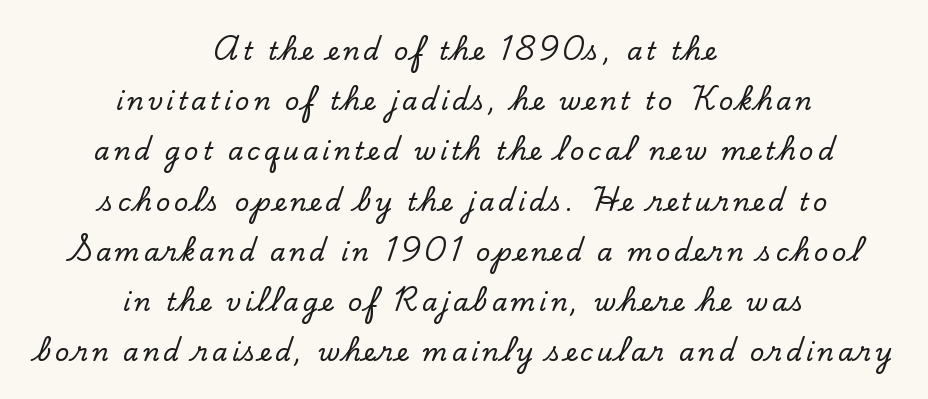
The image shows 25 px text type; set centered, loose line spacing (2.01x), not underlined.
